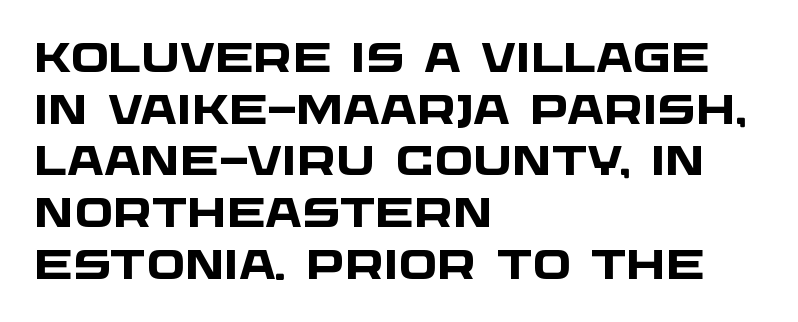
Q: Is the text bold? A: Yes.
Q: Is the typeface a serif or a sans-serif typeface? A: Sans-serif.
Q: Is the text underlined? A: No.
Q: How is the paragraph aligned? A: Left-aligned.
Q: Is the spacing between letters normal or unusually wide? A: Normal.
Q: Is the spacing between lines tight, normal or loose? A: Normal.
Q: Width (condensed, normal, or wide)? A: Wide.
Q: Stroke contrast? A: Low.
Q: x-height? A: Large.
Q: Monospaced? A: No.
